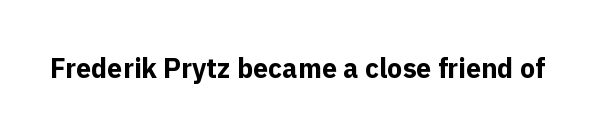
The image shows 27 px bold type, upright; set normal letter spacing, not underlined.
